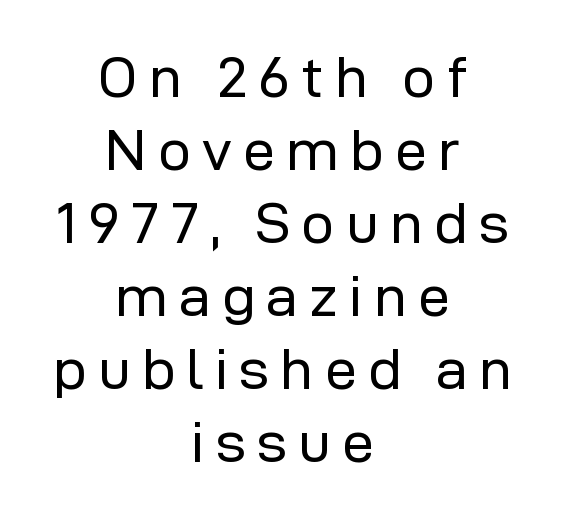
Q: Is the text bold? A: No.
Q: Is the text italic (slanted)? A: No, it is upright.
Q: Is the typeface a serif or a sans-serif typeface? A: Sans-serif.
Q: Is the text underlined? A: No.
Q: How is the paragraph aligned? A: Centered.
Q: Is the spacing between lines tight, normal or loose? A: Normal.
Q: Width (condensed, normal, or wide)? A: Normal.
Q: Stroke contrast? A: Low.
Q: x-height? A: Medium.
Q: Monospaced? A: No.
